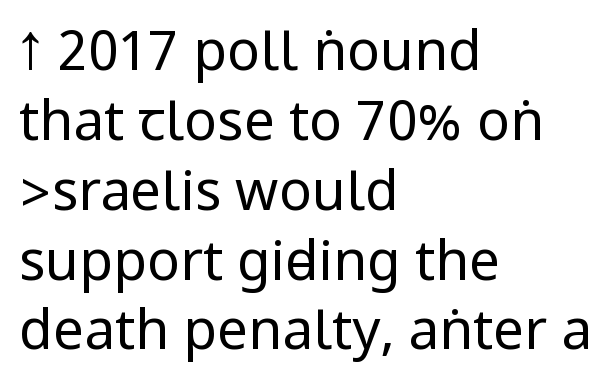
The image shows 55 px regular-weight, condensed sans-serif type, upright; set left-aligned, normal line spacing (1.27x), normal letter spacing, not underlined; low stroke contrast.
